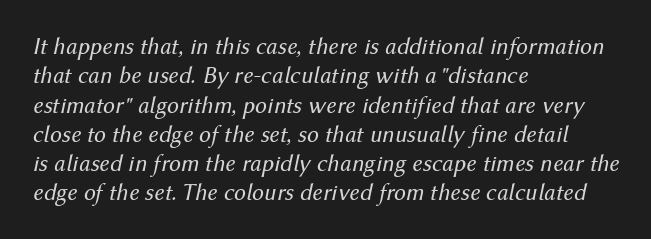
Q: Is the text bold? A: No.
Q: Is the text italic (slanted)? A: Yes, it leans right by about 12 degrees.
Q: Is the text underlined? A: No.
Q: How is the paragraph aligned? A: Left-aligned.
Q: Is the spacing between letters normal or unusually wide? A: Normal.
